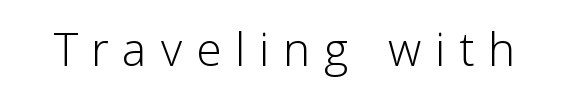
Q: Is the text bold? A: No.
Q: Is the text italic (slanted)? A: No, it is upright.
Q: Is the typeface a serif or a sans-serif typeface? A: Sans-serif.
Q: Is the text underlined? A: No.
Q: Is the spacing between letters normal or unusually wide? A: Unusually wide.
Q: Width (condensed, normal, or wide)? A: Normal.
Q: Stroke contrast? A: Low.
Q: x-height? A: Medium.
Q: Monospaced? A: No.
